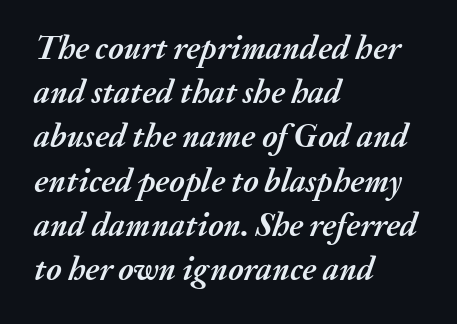
{"italic": "yes", "lean": "right", "slant_degrees": 20, "bold": "yes", "weight": "semibold", "width": "normal", "stroke_contrast": "medium", "x_height": "medium", "monospaced": "no", "underline": "no", "align": "left", "line_spacing": "normal", "line_spacing_ratio": 1.34, "letter_spacing": "normal", "letter_spacing_em": 0.0, "glyph_px": 33}
